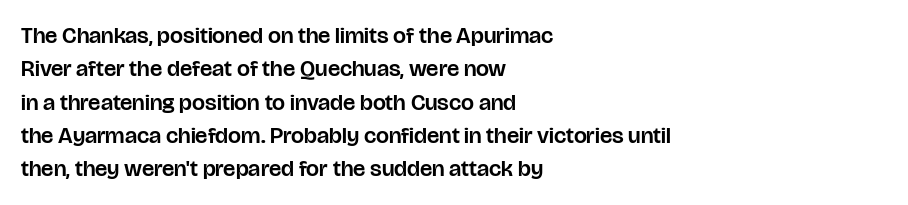
Q: Is the text italic (slanted)? A: No, it is upright.
Q: Is the text underlined? A: No.
Q: How is the paragraph aligned? A: Left-aligned.
Q: Is the spacing between letters normal or unusually wide? A: Normal.
Q: Is the spacing between lines tight, normal or loose? A: Normal.
